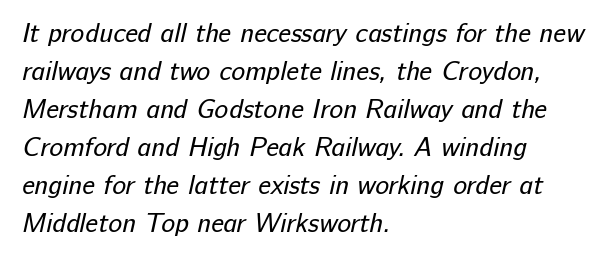
The typesetting does not lean heavy: it is not bold. Caption: multi-line text, flush left, ragged right. Students, observe: this is what conventionally led text looks like. Words float on clear page, feet unadorned.
